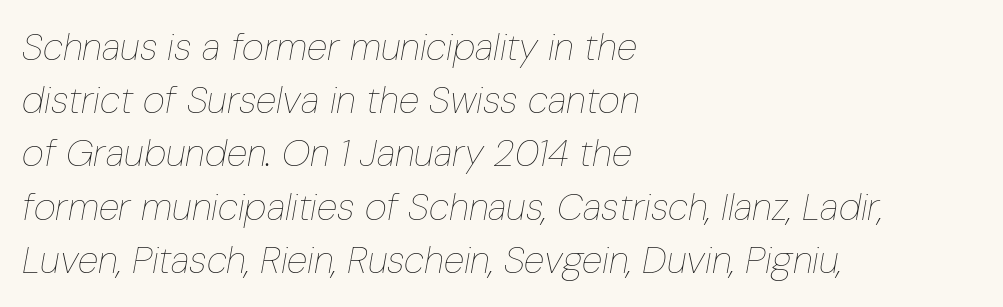
Q: Is the text bold? A: No.
Q: Is the text italic (slanted)? A: Yes, it leans right by about 10 degrees.
Q: Is the text underlined? A: No.
Q: How is the paragraph aligned? A: Left-aligned.
Q: Is the spacing between letters normal or unusually wide? A: Normal.
Q: Is the spacing between lines tight, normal or loose? A: Normal.
Q: Width (condensed, normal, or wide)? A: Condensed.
Q: Stroke contrast? A: Low.
Q: x-height? A: Medium.
Q: Monospaced? A: No.
